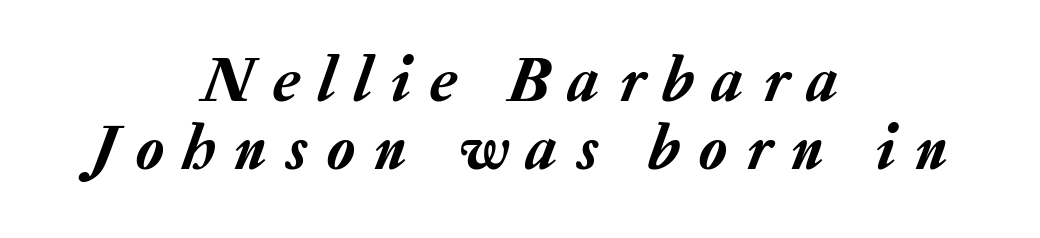
{"italic": "yes", "lean": "right", "slant_degrees": 20, "width": "normal", "stroke_contrast": "low", "x_height": "medium", "monospaced": "no", "underline": "no", "align": "center", "line_spacing": "tight", "line_spacing_ratio": 1.07, "letter_spacing": "wide", "letter_spacing_em": 0.31, "glyph_px": 64}
